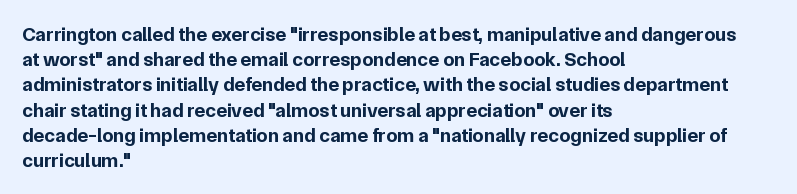
Q: Is the text bold? A: Yes.
Q: Is the text italic (slanted)? A: No, it is upright.
Q: Is the text underlined? A: No.
Q: How is the paragraph aligned? A: Left-aligned.
Q: Is the spacing between letters normal or unusually wide? A: Normal.
Q: Is the spacing between lines tight, normal or loose? A: Normal.
